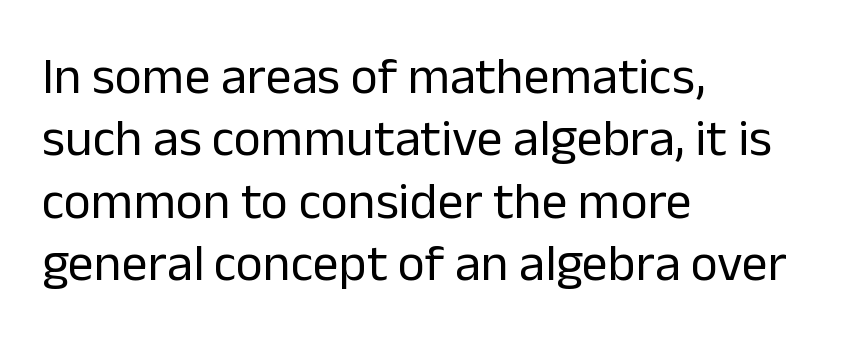
The image shows 52 px regular-weight sans-serif type, upright; set left-aligned, line spacing 1.2x, normal letter spacing, not underlined; low stroke contrast and a medium x-height.
